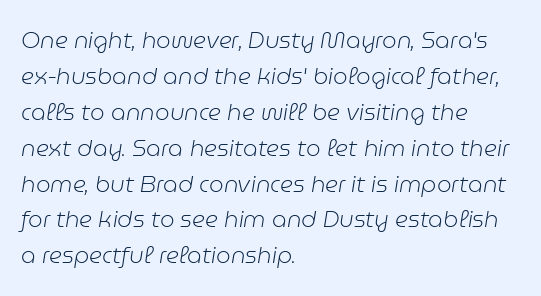
{"italic": "yes", "lean": "right", "slant_degrees": 9, "bold": "no", "underline": "no", "align": "left", "line_spacing": "normal", "line_spacing_ratio": 1.56, "letter_spacing": "normal", "letter_spacing_em": 0.0, "glyph_px": 23}
